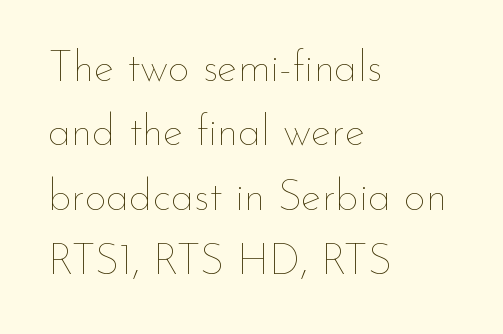
Descenders hang freely into open space. Character widths vary here, with narrow letters taking less room than wide ones. The ragged edge is on the right, which tells us the setting is flush left. Regarding leading, the lines here are spaced in the standard way.
